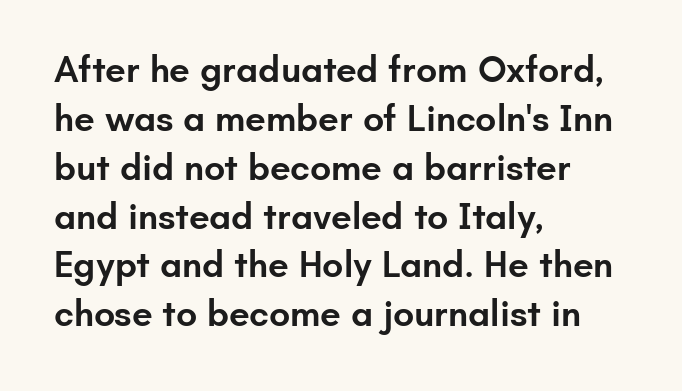
{"serif": "no", "italic": "no", "bold": "semi", "weight": "semibold", "width": "normal", "stroke_contrast": "low", "x_height": "small", "monospaced": "no", "underline": "no", "align": "left", "line_spacing": "normal", "line_spacing_ratio": 1.32, "letter_spacing": "normal", "letter_spacing_em": 0.0, "glyph_px": 37}
